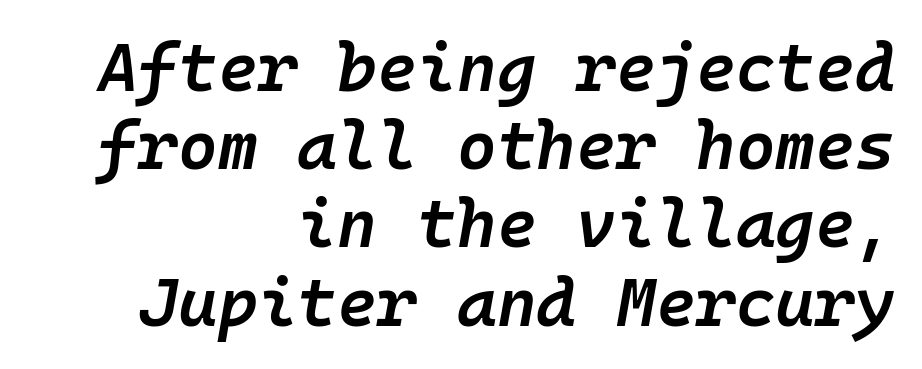
{"italic": "yes", "lean": "right", "slant_degrees": 10, "bold": "semi", "weight": "semibold", "width": "normal", "stroke_contrast": "low", "x_height": "medium", "monospaced": "yes", "underline": "no", "align": "right", "line_spacing": "tight", "line_spacing_ratio": 1.15, "letter_spacing": "normal", "letter_spacing_em": 0.0, "glyph_px": 68}
